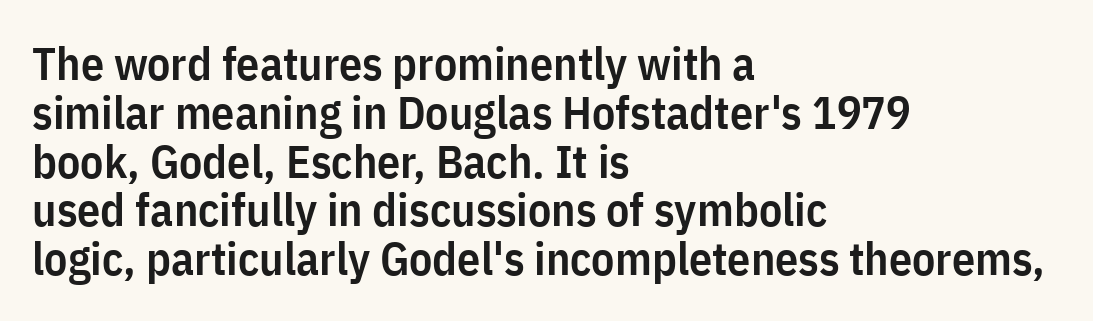
The image shows 46 px semibold, condensed sans-serif type, upright; set left-aligned, tight line spacing (1.06x), normal letter spacing, not underlined; low stroke contrast and a medium x-height.
